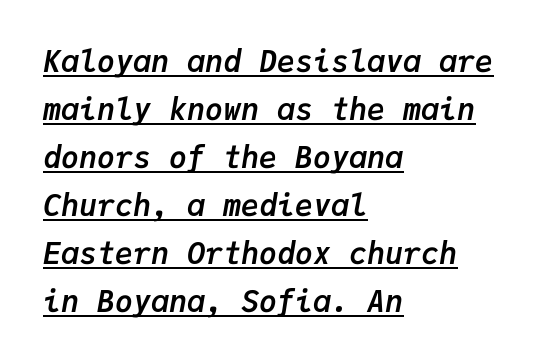
Interline gaps are of average width in this sample. Short note: letters normally spaced. Posture: slanted. Caption: multi-line text, flush left, ragged right. In designer terms, the underline attribute is active on this setting. Strokes here are thick enough to call this a true bold.
